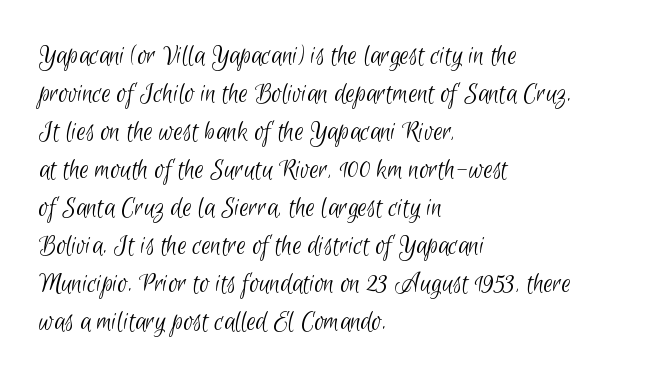
Is this a sans? Yes — the strokes have no serifs. Vertical spacing — default. No chunkiness to these letters — they're not bold. Any mark beneath the type? The region is blank. Varying glyph widths throughout — classic text-font behaviour. Inter-character spacing is left at the font's built-in metrics.
